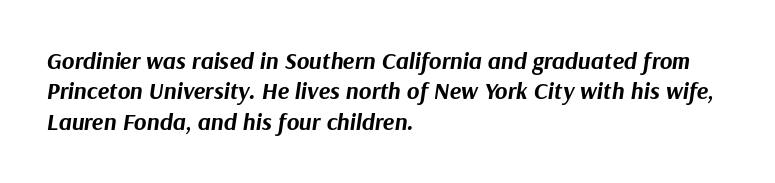
The image shows 24 px bold type, italic (leaning right); set left-aligned, normal line spacing (1.27x), normal letter spacing, not underlined.
